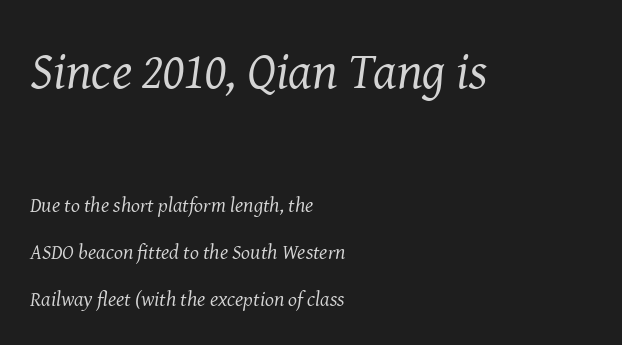
The image shows 52 px regular-weight serif type, italic (leaning right); set left-aligned, loose line spacing (2.24x), normal letter spacing, not underlined; the first (top) block is 2.48x larger; medium stroke contrast and a medium x-height.
